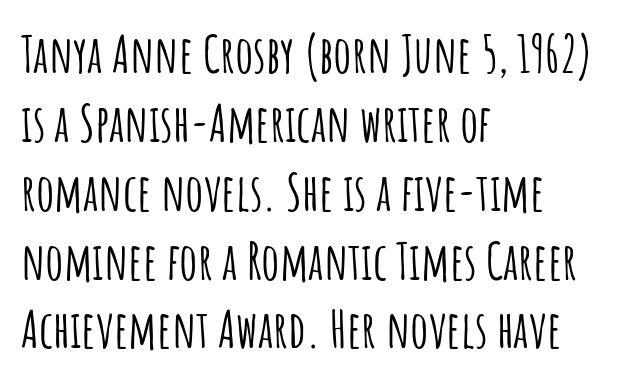
The image shows 51 px condensed sans-serif type, upright; set left-aligned, normal line spacing (1.35x), normal letter spacing, not underlined; low stroke contrast and a large x-height.
